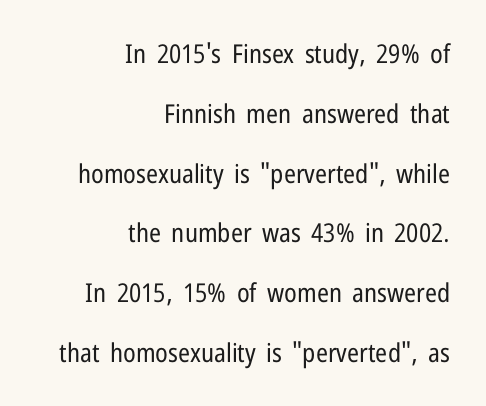
The image shows 26 px text type, upright; set right-aligned, loose line spacing (2.3x), normal letter spacing, not underlined.
